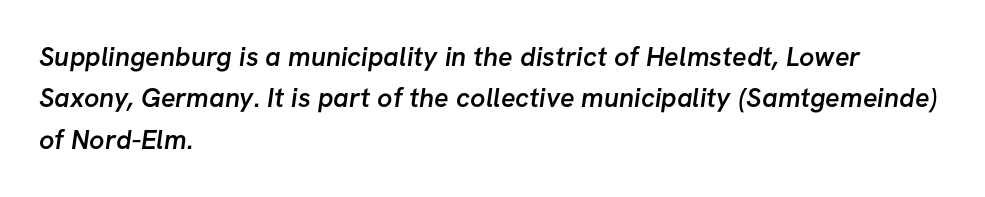
{"bold": "semi", "underline": "no", "align": "left", "line_spacing": "normal", "line_spacing_ratio": 1.53, "letter_spacing": "normal", "letter_spacing_em": 0.0, "glyph_px": 27}
